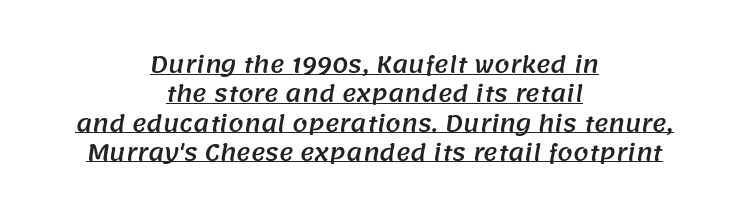
{"underline": "yes", "align": "center", "line_spacing": "normal", "line_spacing_ratio": 1.33, "letter_spacing": "normal", "letter_spacing_em": 0.0, "glyph_px": 22}
